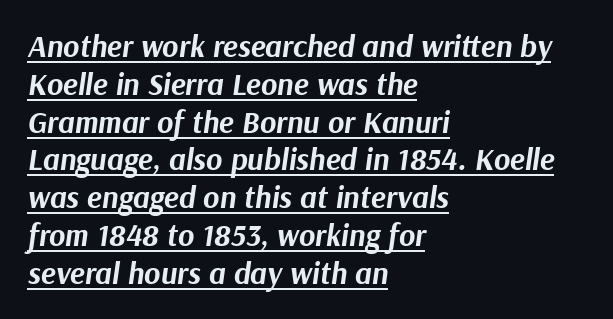
{"italic": "yes", "lean": "right", "slant_degrees": 9, "bold": "yes", "weight": "bold", "width": "normal", "stroke_contrast": "medium", "x_height": "medium", "monospaced": "no", "underline": "yes", "align": "left", "line_spacing_ratio": 1.22, "letter_spacing": "normal", "letter_spacing_em": 0.0, "glyph_px": 31}
